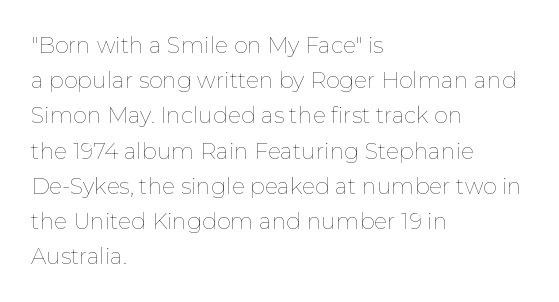
The image shows 22 px text type, upright; set left-aligned, normal line spacing (1.6x), normal letter spacing, not underlined.
